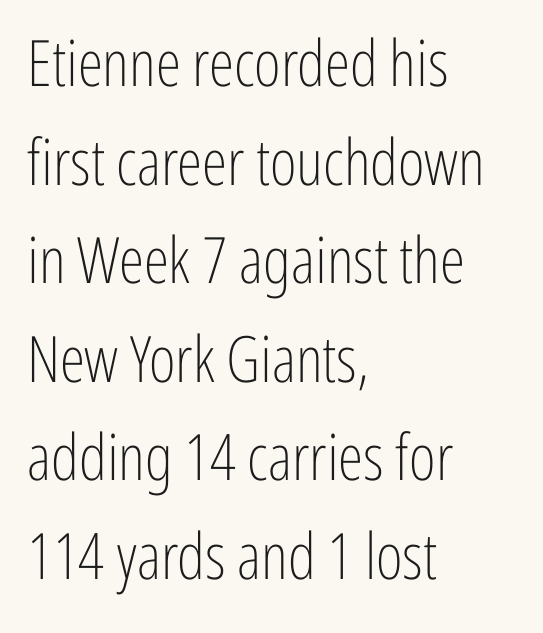
No chunkiness to these letters — they're not bold. Evenly set lines give the paragraph a standard silhouette. Stroke terminals: plain, sans-serif. Do the characters align in a grid? No, the font is proportional. The horizontal fit of the characters is conventional and even.
